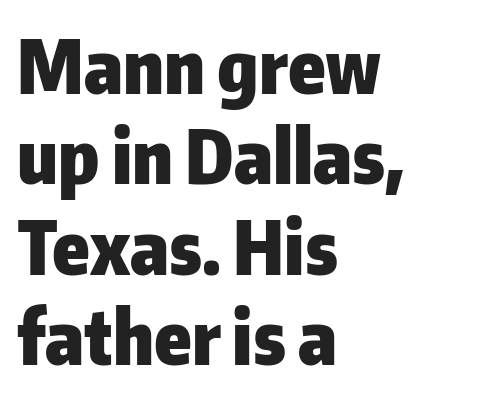
{"serif": "no", "italic": "no", "bold": "yes", "weight": "heavy", "width": "normal", "stroke_contrast": "low", "x_height": "medium", "monospaced": "no", "underline": "no", "align": "left", "line_spacing_ratio": 1.22, "letter_spacing": "normal", "letter_spacing_em": 0.0, "glyph_px": 74}
